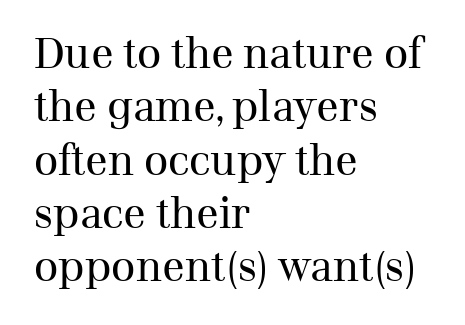
Does the lettering tilt? It doesn't — this is upright. Line starts are locked; line ends wander. The glyphs are unaccompanied by any horizontal stroke below them. No extra ink here — the face is not bold. Look at the tracking — it's just the regular setting, nothing added. The block of text has a typical density, with ordinary space between rows.
